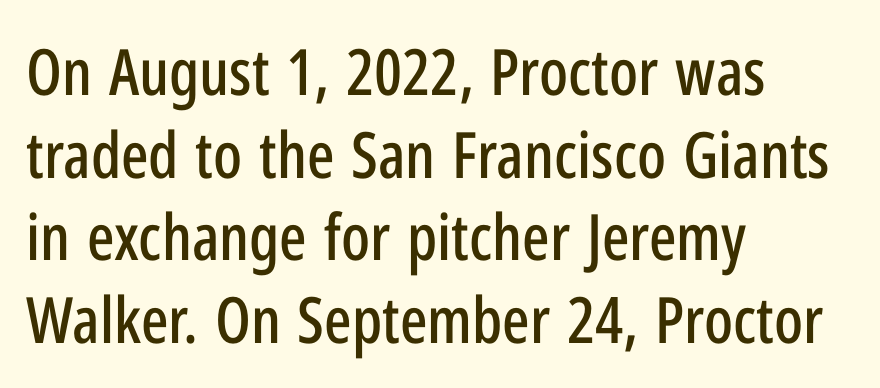
The image shows 64 px condensed sans-serif type, upright; set left-aligned, normal line spacing (1.29x), normal letter spacing, not underlined; low stroke contrast and a medium x-height.
